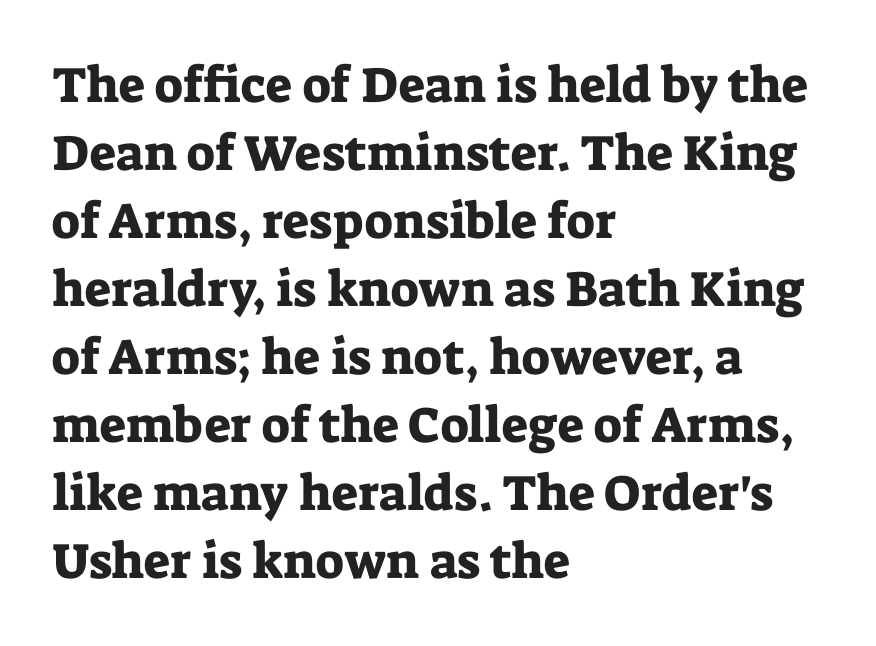
Horizontal alignment here is leftward, the default for most running prose. The lines sit at an ordinary, default distance from one another. A typesetter would label this face a serif. Each letter keeps its own natural width here, so spacing adapts to shape. Spacing between characters is what you'd get straight out of the box.
